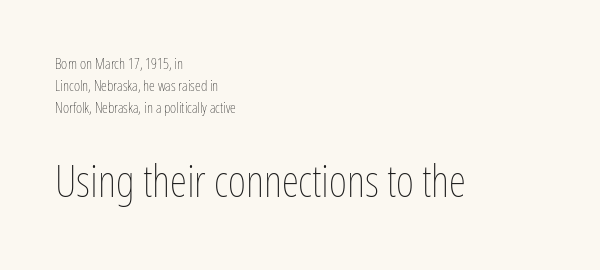
Character widths vary here, with narrow letters taking less room than wide ones. Type size steps up from the first block to the second. The ragged edge is on the right, which tells us the setting is flush left. The gap between lines stays unmarked. Tracking value appears to be zero — textbook default spacing.
